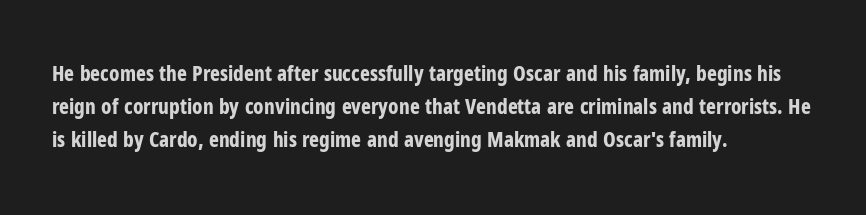
The image shows 21 px bold type, upright; set left-aligned, normal line spacing (1.57x), normal letter spacing, not underlined.
